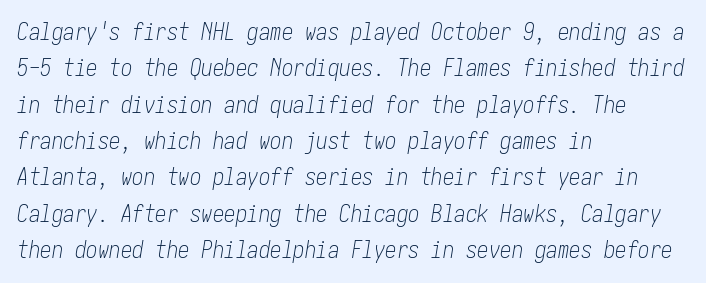
The space directly below the letters is spotless. The vertical gap from one line to the next is medium. Every row of glyphs begins at an identical x-position on the left. The gaps between neighbouring characters are ordinary and unremarkable. The font is comparable to plain body text, perhaps lighter.
